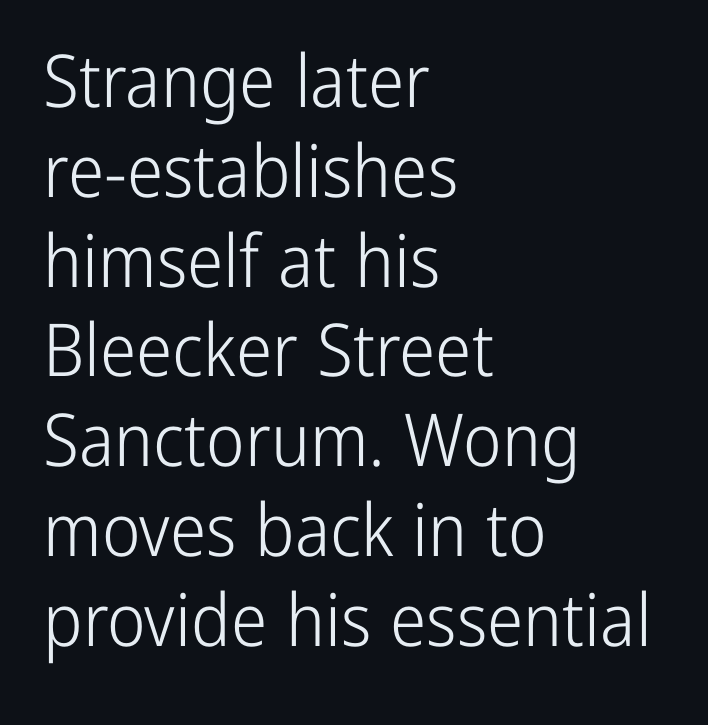
The image shows 73 px light, condensed sans-serif type, upright; set left-aligned, line spacing 1.23x, normal letter spacing, not underlined; low stroke contrast and a medium x-height.
